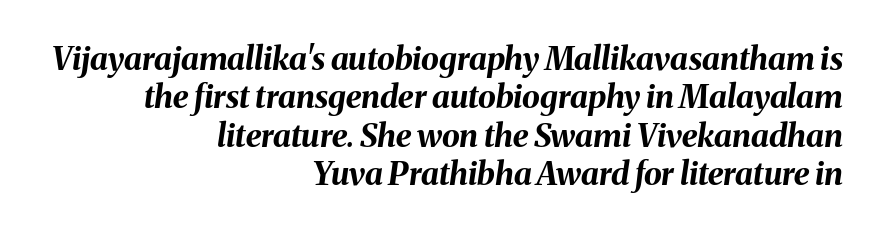
Honestly, the letter spacing is just normal — you wouldn't notice it. Here the designer chose a conventional face with non-uniform glyph widths. Line ends are locked; line starts wander. The baseline area is clear. Designer's note — italics engaged. The strokes are fattened all the way to bold.
